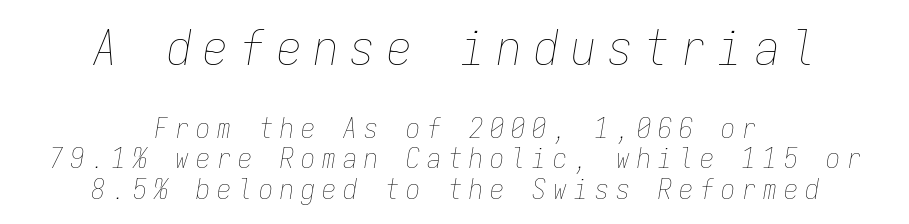
{"italic": "yes", "lean": "right", "slant_degrees": 9, "bold": "no", "weight": "thin", "width": "condensed", "stroke_contrast": "low", "x_height": "medium", "monospaced": "yes", "underline": "no", "align": "center", "line_spacing": "tight", "line_spacing_ratio": 1.09, "letter_spacing": "wide", "letter_spacing_em": 0.25, "larger_block": "first", "size_ratio": 1.75, "glyph_px": 49}
